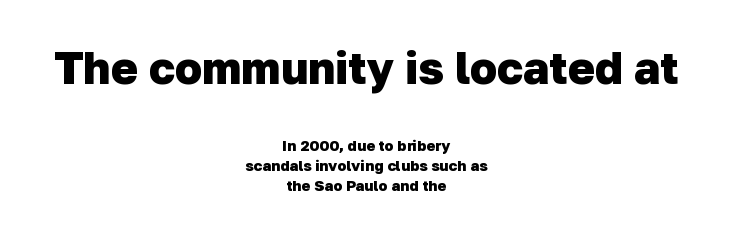
Q: Is the text bold? A: Yes.
Q: Is the typeface a serif or a sans-serif typeface? A: Sans-serif.
Q: Is the text underlined? A: No.
Q: How is the paragraph aligned? A: Centered.
Q: Is the spacing between letters normal or unusually wide? A: Normal.
Q: Is the spacing between lines tight, normal or loose? A: Normal.
Q: Which block of text is set in a larger size, the first (top) or the second (bottom)? A: The first (top) one.
Q: Width (condensed, normal, or wide)? A: Normal.
Q: Stroke contrast? A: Low.
Q: x-height? A: Medium.
Q: Monospaced? A: No.
